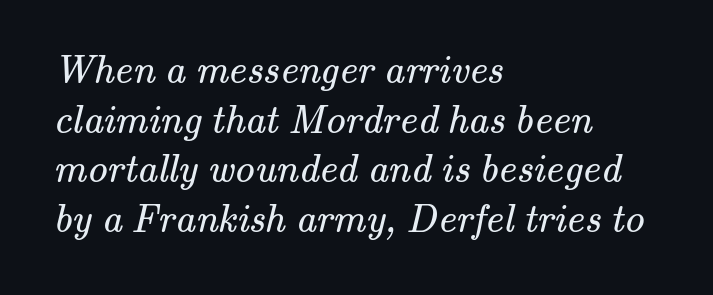
{"serif": "yes", "bold": "no", "weight": "regular", "width": "normal", "stroke_contrast": "medium", "x_height": "small", "monospaced": "no", "underline": "no", "align": "left", "line_spacing_ratio": 1.24, "letter_spacing": "normal", "letter_spacing_em": 0.0, "glyph_px": 40}
